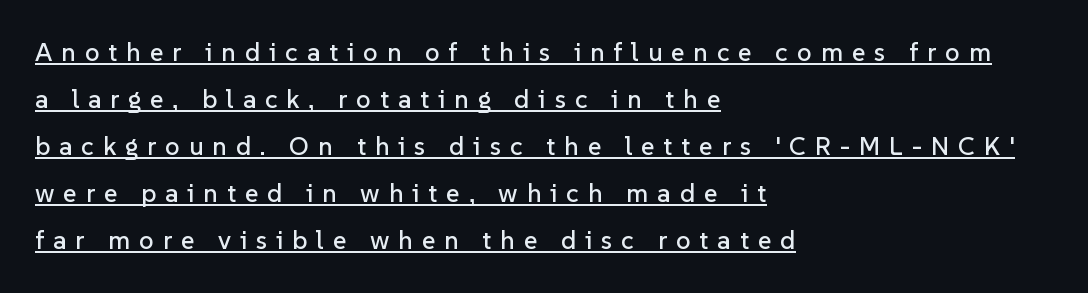
Q: Is the text italic (slanted)? A: No, it is upright.
Q: Is the text underlined? A: Yes.
Q: How is the paragraph aligned? A: Left-aligned.
Q: Is the spacing between letters normal or unusually wide? A: Unusually wide.
